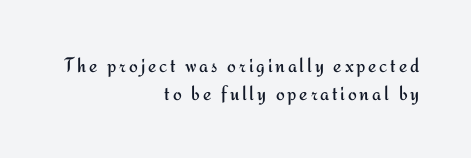
Q: Is the text bold? A: No.
Q: Is the text italic (slanted)? A: No, it is upright.
Q: Is the text underlined? A: No.
Q: How is the paragraph aligned? A: Right-aligned.
Q: Is the spacing between lines tight, normal or loose? A: Normal.
